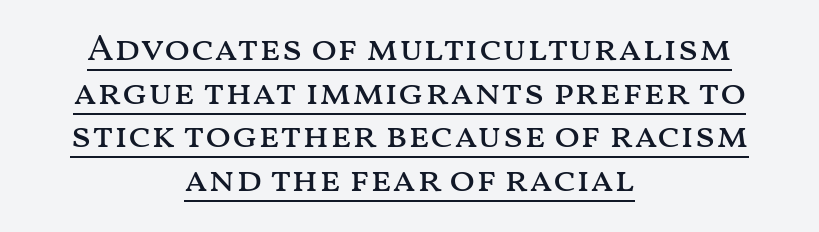
You could call the tracking neutral — neither tight nor loose. Think of a printed novel: that variable character pitch is what you see here. It's the straight-up-and-down kind of type. Which margin do the lines hug? Neither — every line sits in the middle. The lettering is marked with a stroke running underneath it.
